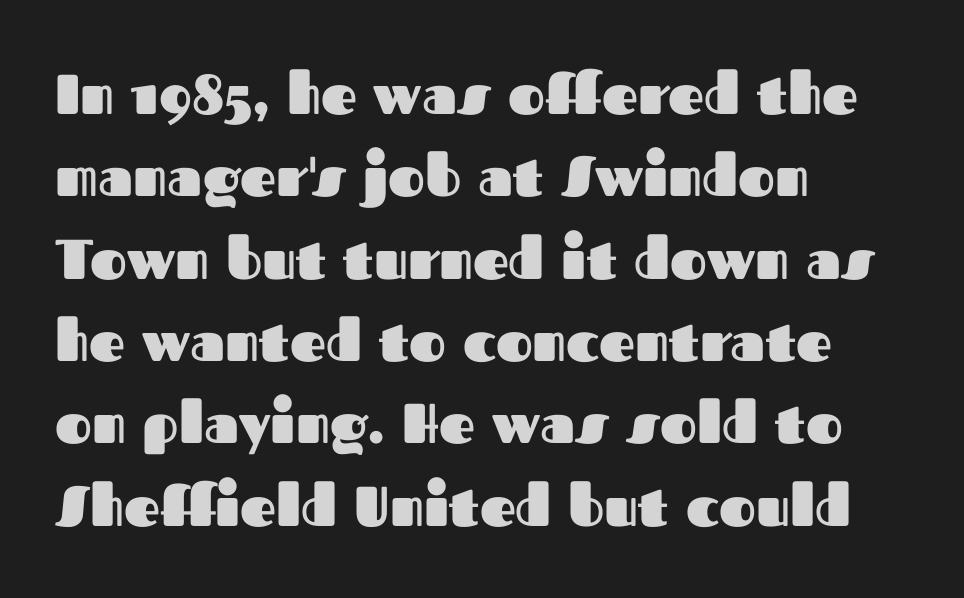
{"serif": "no", "italic": "no", "bold": "yes", "weight": "heavy", "width": "normal", "stroke_contrast": "medium", "x_height": "medium", "monospaced": "no", "underline": "no", "align": "left", "line_spacing": "normal", "line_spacing_ratio": 1.47, "letter_spacing": "normal", "letter_spacing_em": 0.0, "glyph_px": 56}
